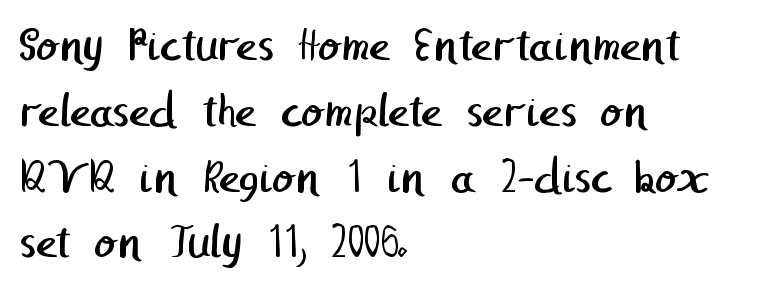
The space between consecutive lines is moderate. The glyphs are unaccompanied by any horizontal stroke below them. One-word summary of the alignment: left. No chunkiness to these letters — they're not bold. Is this a sans? Yes — the strokes have no serifs. The letters sit at their default tracking, neither squeezed nor spread.
